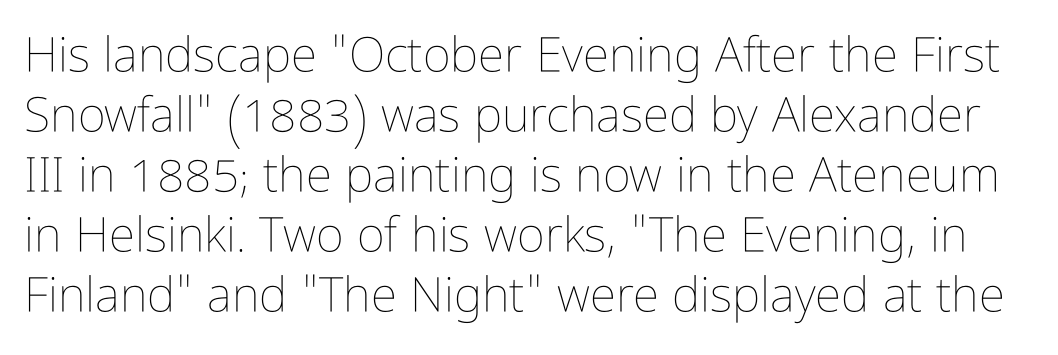
{"italic": "no", "bold": "no", "weight": "thin", "width": "condensed", "stroke_contrast": "low", "x_height": "medium", "monospaced": "no", "underline": "no", "line_spacing": "normal", "line_spacing_ratio": 1.25, "letter_spacing": "normal", "letter_spacing_em": 0.0, "glyph_px": 48}
